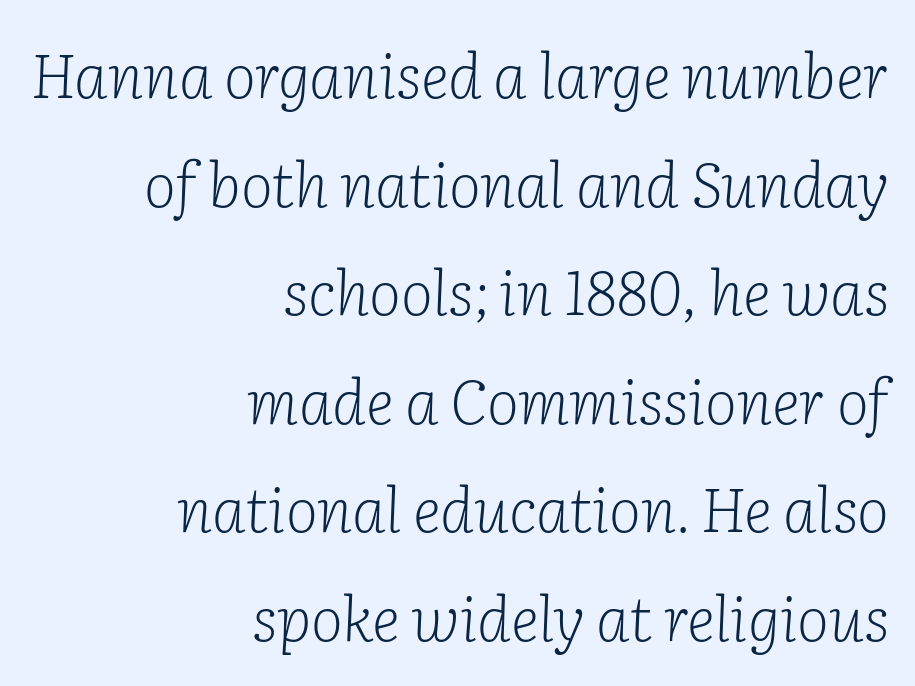
You can tell it's italic because the verticals aren't actually vertical. Underline: absent. The typeface chosen for these lines features serifs. Looks like regular typesetting: each glyph gets only the width it needs.
